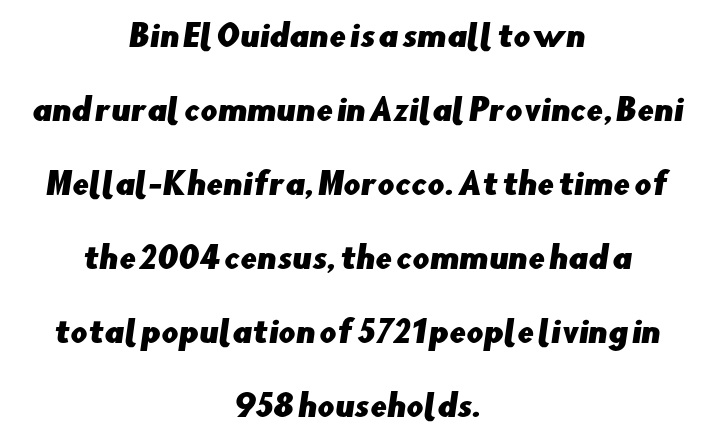
{"serif": "no", "width": "normal", "stroke_contrast": "low", "x_height": "small", "monospaced": "no", "underline": "no", "align": "center", "line_spacing": "loose", "line_spacing_ratio": 2.47, "letter_spacing": "normal", "letter_spacing_em": 0.0, "glyph_px": 30}
